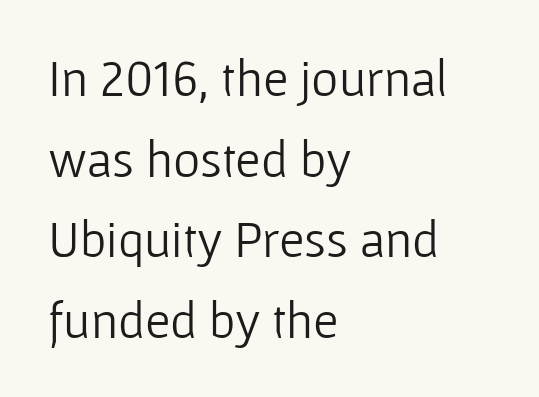
Q: Is the text bold? A: No.
Q: Is the text italic (slanted)? A: No, it is upright.
Q: Is the typeface a serif or a sans-serif typeface? A: Sans-serif.
Q: Is the text underlined? A: No.
Q: How is the paragraph aligned? A: Left-aligned.
Q: Is the spacing between letters normal or unusually wide? A: Normal.
Q: Is the spacing between lines tight, normal or loose? A: Normal.
Q: Width (condensed, normal, or wide)? A: Normal.
Q: Stroke contrast? A: Low.
Q: x-height? A: Medium.
Q: Monospaced? A: No.
